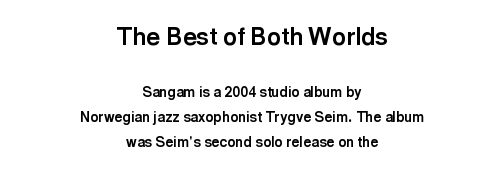
The image shows 24 px bold type, upright; set centered, line spacing 1.76x, normal letter spacing, not underlined; the first (top) block is 1.71x larger.
